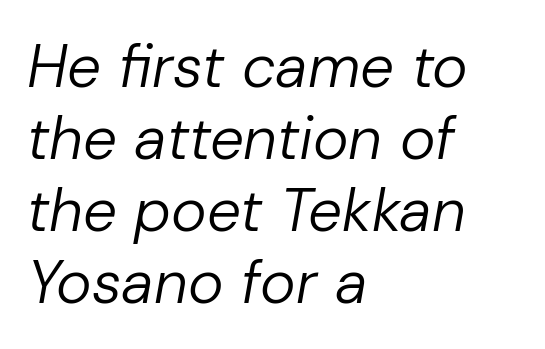
The image shows 60 px regular-weight type, italic (leaning right); set left-aligned, line spacing 1.2x, normal letter spacing, not underlined; low stroke contrast and a medium x-height.
